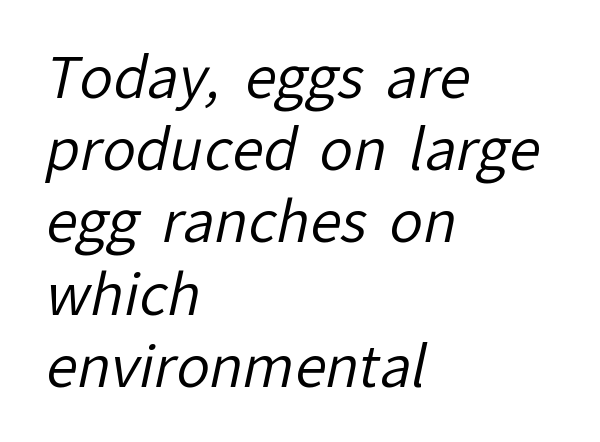
The image shows 56 px regular-weight sans-serif type; set left-aligned, normal line spacing (1.29x), normal letter spacing, not underlined; low stroke contrast and a medium x-height.
